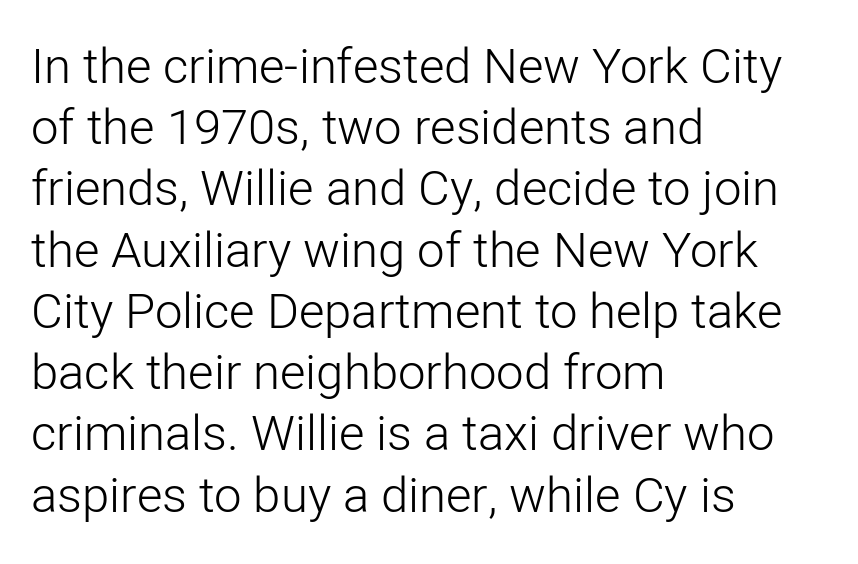
The image shows 49 px light sans-serif type, upright; set left-aligned, normal line spacing (1.25x), normal letter spacing, not underlined; low stroke contrast and a medium x-height.
